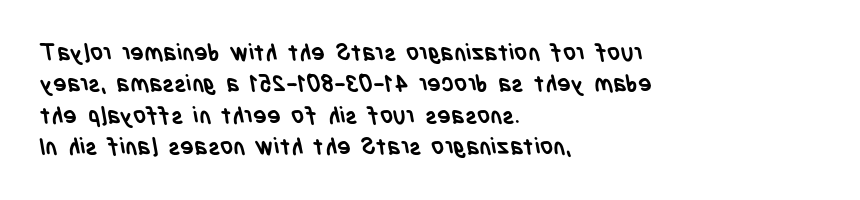
Q: Is the text bold? A: Yes.
Q: Is the text underlined? A: No.
Q: How is the paragraph aligned? A: Left-aligned.
Q: Is the spacing between letters normal or unusually wide? A: Normal.
Q: Is the spacing between lines tight, normal or loose? A: Normal.
